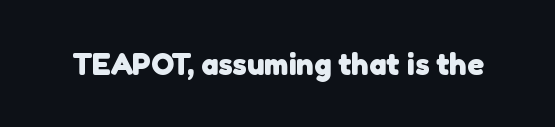
{"serif": "no", "bold": "yes", "weight": "heavy", "width": "normal", "stroke_contrast": "low", "x_height": "medium", "monospaced": "no", "underline": "no", "letter_spacing": "normal", "letter_spacing_em": 0.0, "glyph_px": 31}
